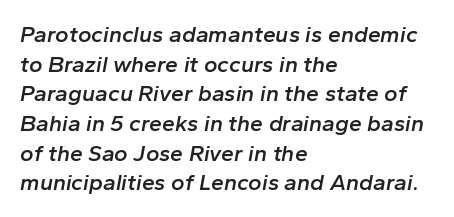
The typography opts for an oblique posture over an upright one. These lines sit exactly where default settings would place them. Clear beneath every line of the passage. The line texture is even and compact thanks to regular tracking. Line starts are locked; line ends wander. Notice the strokes are somewhat thickened but not fully heavy: this is a semibold.
